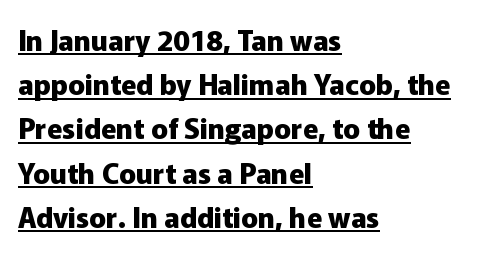
The letters carry no serifs — their stems end cleanly without finishing strokes. Proportional: the letters do not fall into vertical columns. The font is running at its bold setting. Alignment: flush left.
